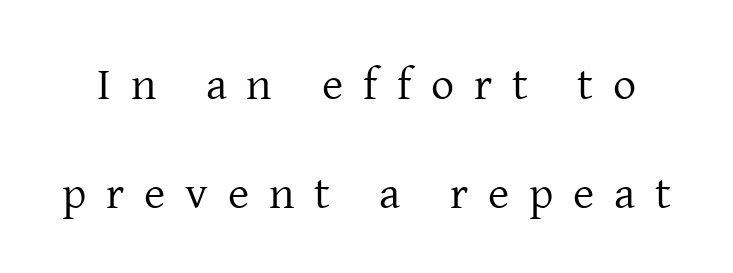
Inter-character spacing is expanded well beyond the font's built-in metrics. Old-style or modern, the face here clearly has serifs. Successive baselines arrive slowly, with a big drop between each. Proportional: the letters do not fall into vertical columns. Rendered with straight, roman letterforms.
